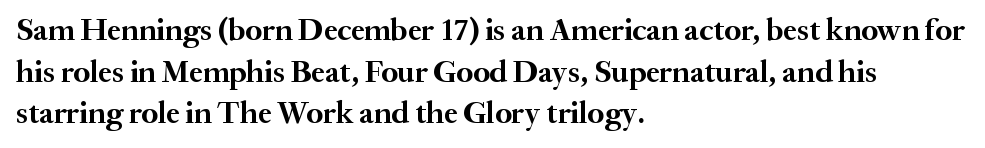
How heavy is the stroke? Heavy — this is a bold. Each new line begins a customary step beneath the previous one. Characters follow at the spacing the type designer built in. Is this a fixed-width face? No — the glyphs have proportional, varying widths. Short and long lines alike share a common starting point at left. Typographically, this falls in the serif category.
